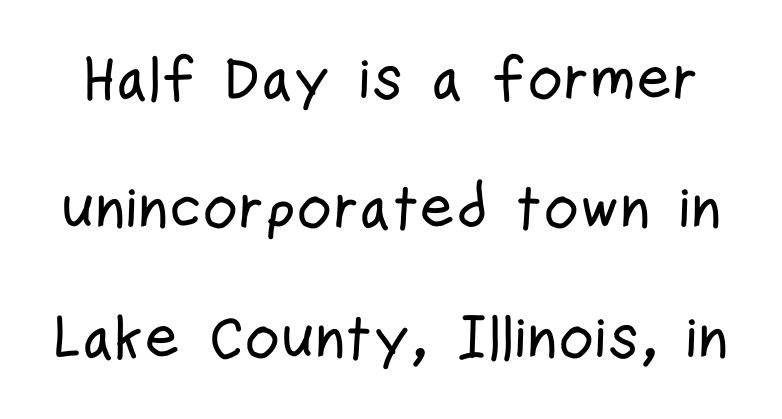
I'd call this a sans setting — the letters go barefoot. The type sits square on the baseline with zero lean. The line texture is even and compact thanks to regular tracking. Baseline-to-baseline distance is far greater than the letter height.
